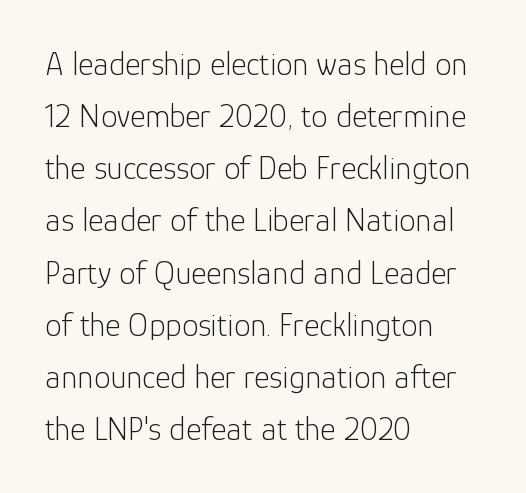
Q: Is the text bold? A: No.
Q: Is the text italic (slanted)? A: No, it is upright.
Q: Is the typeface a serif or a sans-serif typeface? A: Sans-serif.
Q: Is the text underlined? A: No.
Q: How is the paragraph aligned? A: Left-aligned.
Q: Is the spacing between letters normal or unusually wide? A: Normal.
Q: Is the spacing between lines tight, normal or loose? A: Normal.
Q: Width (condensed, normal, or wide)? A: Normal.
Q: Stroke contrast? A: Low.
Q: x-height? A: Medium.
Q: Monospaced? A: No.
